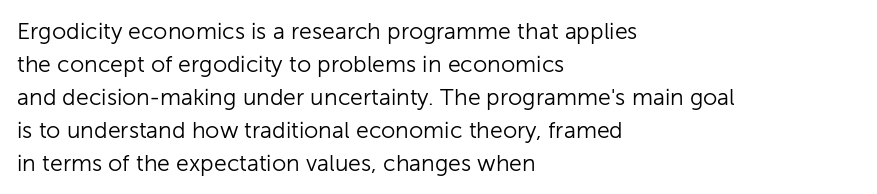
{"italic": "no", "bold": "no", "underline": "no", "align": "left", "line_spacing": "normal", "line_spacing_ratio": 1.43, "letter_spacing": "normal", "letter_spacing_em": 0.0, "glyph_px": 23}
